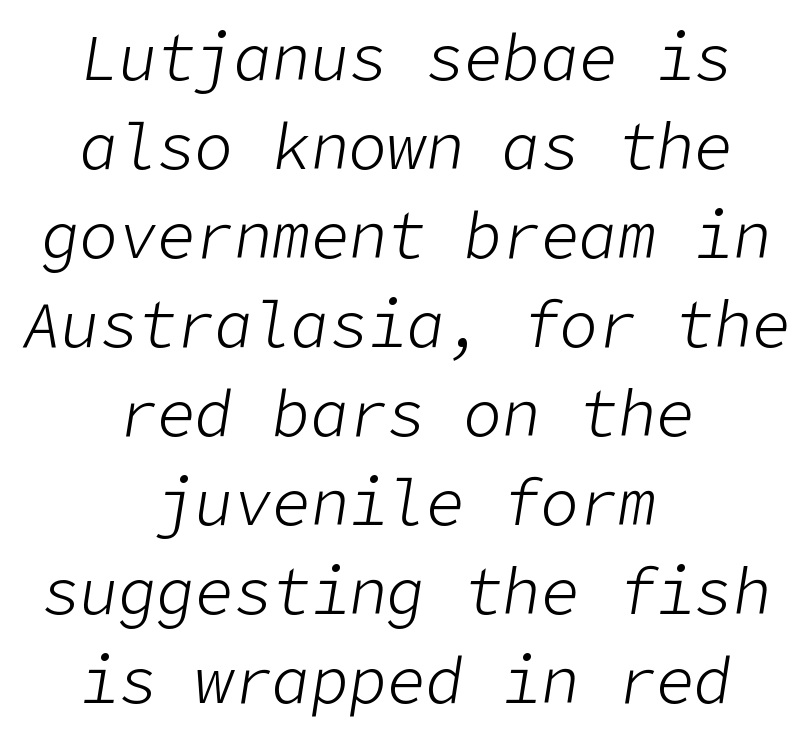
The image shows 64 px light type, italic (leaning right); set centered, normal line spacing (1.39x), normal letter spacing, not underlined; low stroke contrast and a medium x-height.
